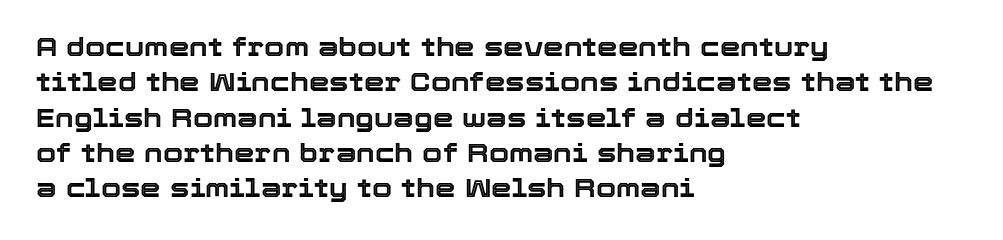
The passage shown stacks its lines at a standard gap. These lines stack with their left ends in a neat column. A roman cut, with each character standing at attention. Caption: standard tracking, unaltered. Words float on clear page, feet unadorned.
